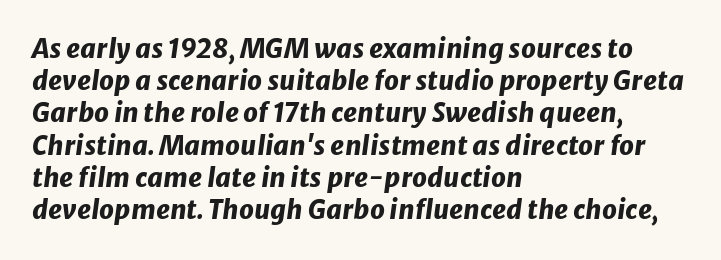
Q: Is the text bold? A: Yes.
Q: Is the text italic (slanted)? A: Yes, it leans right by about 8 degrees.
Q: Is the text underlined? A: No.
Q: How is the paragraph aligned? A: Left-aligned.
Q: Is the spacing between letters normal or unusually wide? A: Normal.
